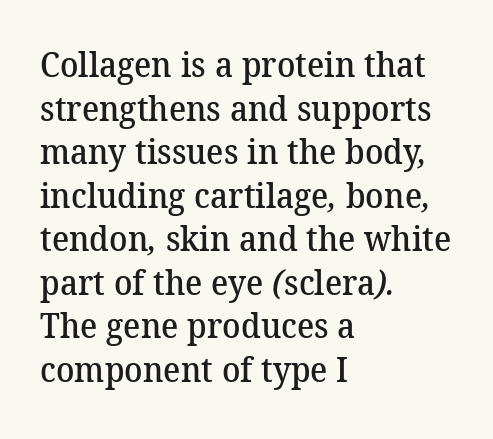
Q: Is the text bold? A: Semi-bold.
Q: Is the typeface a serif or a sans-serif typeface? A: Serif.
Q: Is the text underlined? A: No.
Q: How is the paragraph aligned? A: Left-aligned.
Q: Is the spacing between letters normal or unusually wide? A: Normal.
Q: Is the spacing between lines tight, normal or loose? A: Normal.
Q: Width (condensed, normal, or wide)? A: Normal.
Q: Stroke contrast? A: Medium.
Q: x-height? A: Medium.
Q: Monospaced? A: No.
